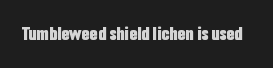
The letterforms sit shoulder to shoulder at normal distance. These lines were composed using upright roman letters. Check the space under the baseline: it is left empty. The sample has been set heavy, in full bold.
